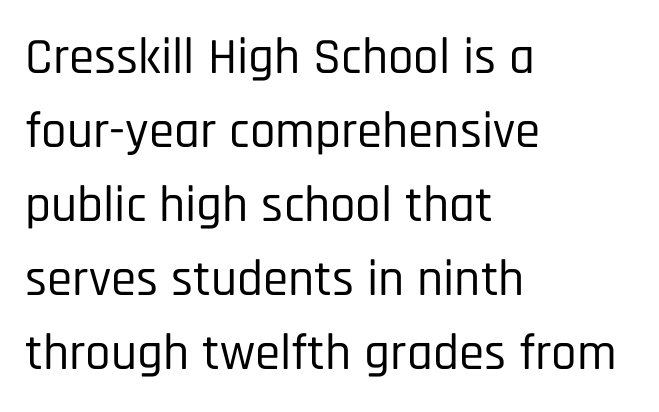
{"serif": "no", "italic": "no", "width": "condensed", "stroke_contrast": "low", "x_height": "large", "monospaced": "no", "underline": "no", "align": "left", "line_spacing": "normal", "line_spacing_ratio": 1.45, "letter_spacing": "normal", "letter_spacing_em": 0.0, "glyph_px": 51}
